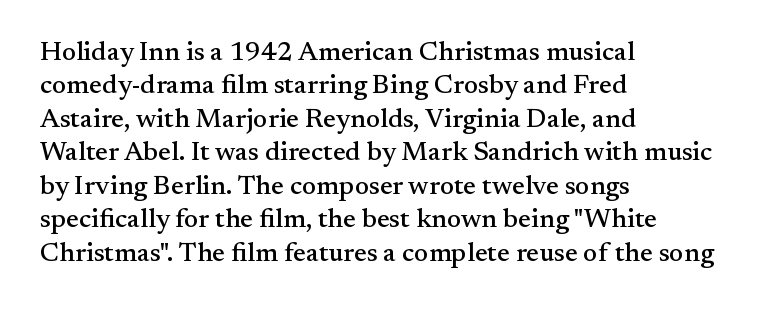
The image shows 27 px text type, upright; set left-aligned, line spacing 1.24x, normal letter spacing, not underlined.
